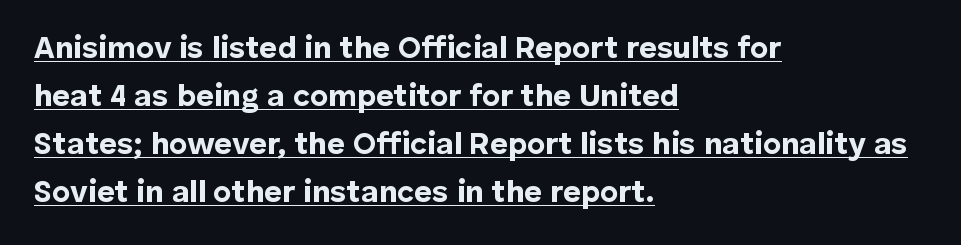
{"serif": "no", "italic": "no", "bold": "yes", "weight": "bold", "width": "normal", "stroke_contrast": "low", "x_height": "medium", "monospaced": "no", "underline": "yes", "align": "left", "line_spacing": "normal", "line_spacing_ratio": 1.55, "letter_spacing": "normal", "letter_spacing_em": 0.0, "glyph_px": 31}
